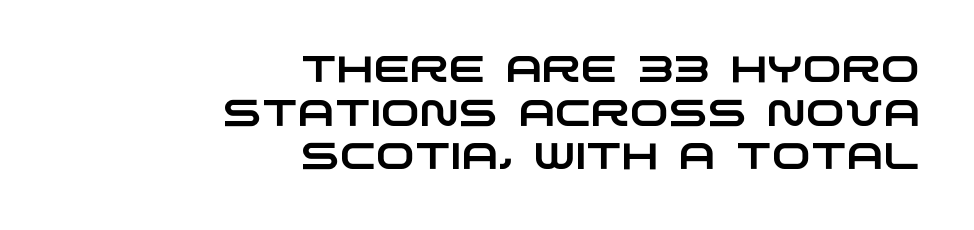
{"serif": "no", "width": "wide", "stroke_contrast": "low", "x_height": "large", "monospaced": "no", "underline": "no", "align": "right", "line_spacing_ratio": 1.18, "letter_spacing": "normal", "letter_spacing_em": 0.0, "glyph_px": 37}
